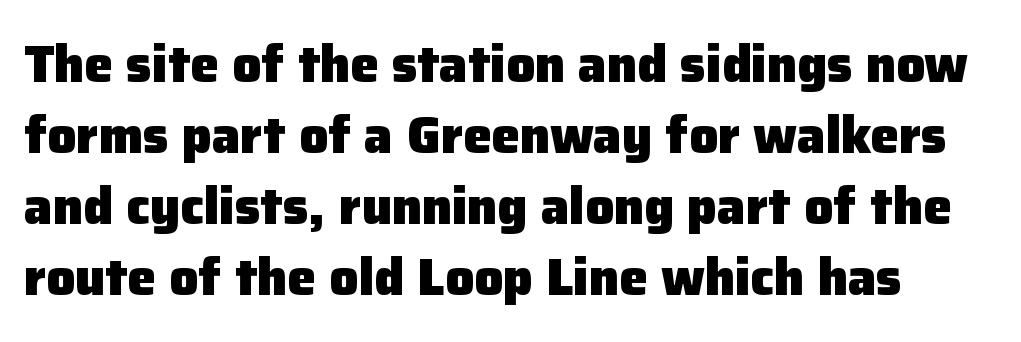
Q: Is the text bold? A: Yes.
Q: Is the text italic (slanted)? A: No, it is upright.
Q: Is the typeface a serif or a sans-serif typeface? A: Sans-serif.
Q: Is the text underlined? A: No.
Q: Is the spacing between letters normal or unusually wide? A: Normal.
Q: Is the spacing between lines tight, normal or loose? A: Normal.
Q: Width (condensed, normal, or wide)? A: Normal.
Q: Stroke contrast? A: Low.
Q: x-height? A: Medium.
Q: Monospaced? A: No.
